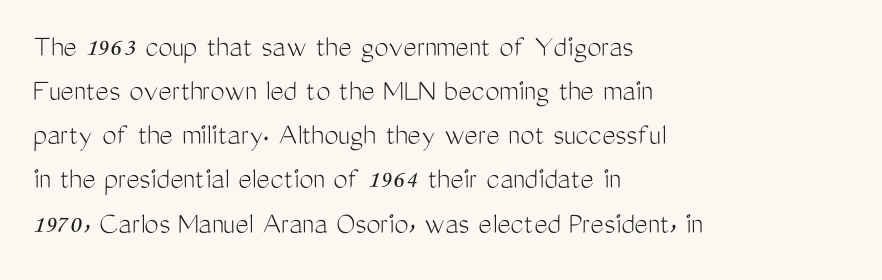
The image shows 32 px light, condensed sans-serif type, upright; set left-aligned, normal line spacing (1.38x), normal letter spacing, not underlined; medium stroke contrast and a medium x-height.
